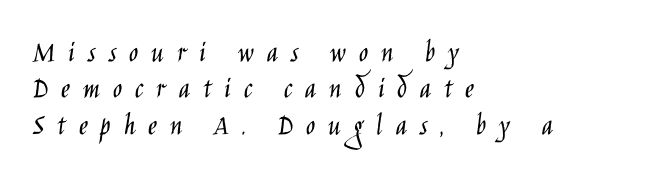
Q: Is the text bold? A: No.
Q: Is the text italic (slanted)? A: Yes.
Q: Is the typeface a serif or a sans-serif typeface? A: Sans-serif.
Q: Is the text underlined? A: No.
Q: How is the paragraph aligned? A: Left-aligned.
Q: Is the spacing between letters normal or unusually wide? A: Unusually wide.
Q: Width (condensed, normal, or wide)? A: Condensed.
Q: Stroke contrast? A: Low.
Q: x-height? A: Large.
Q: Monospaced? A: No.
